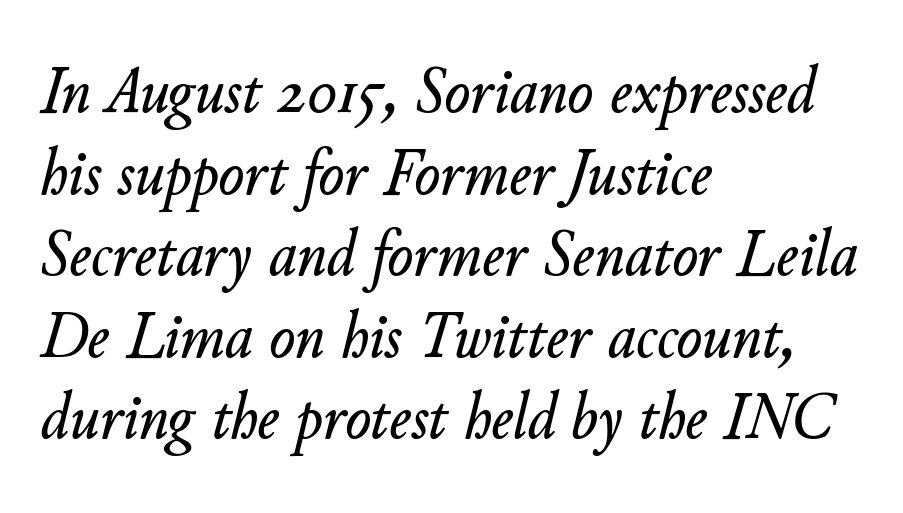
Q: Is the text italic (slanted)? A: Yes, it leans right by about 11 degrees.
Q: Is the text underlined? A: No.
Q: How is the paragraph aligned? A: Left-aligned.
Q: Is the spacing between letters normal or unusually wide? A: Normal.
Q: Width (condensed, normal, or wide)? A: Normal.
Q: Stroke contrast? A: Low.
Q: x-height? A: Small.
Q: Monospaced? A: No.
